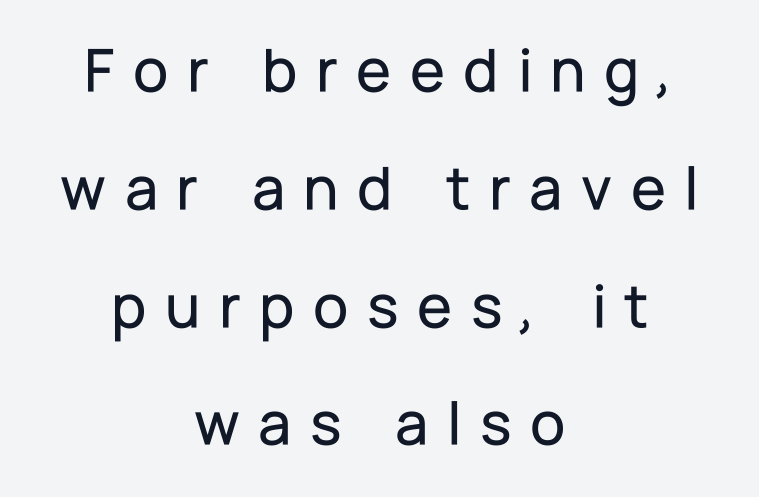
Tall strokes in this sample are plumb rather than angled. The rag falls on both sides of this text block equally. The passage shown is typed in a proportional face where columns would drift. You can tell from the bare stems that sans-serif type was used. The line texture is sparse and dotted thanks to wide tracking. The space directly below the letters is spotless.
